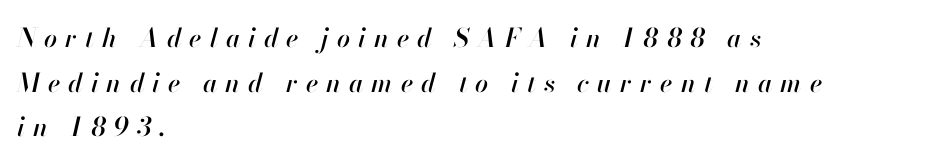
The image shows 26 px text type, italic (leaning right); set left-aligned, line spacing 1.72x, unusually wide letter spacing (+0.31 em), not underlined.
